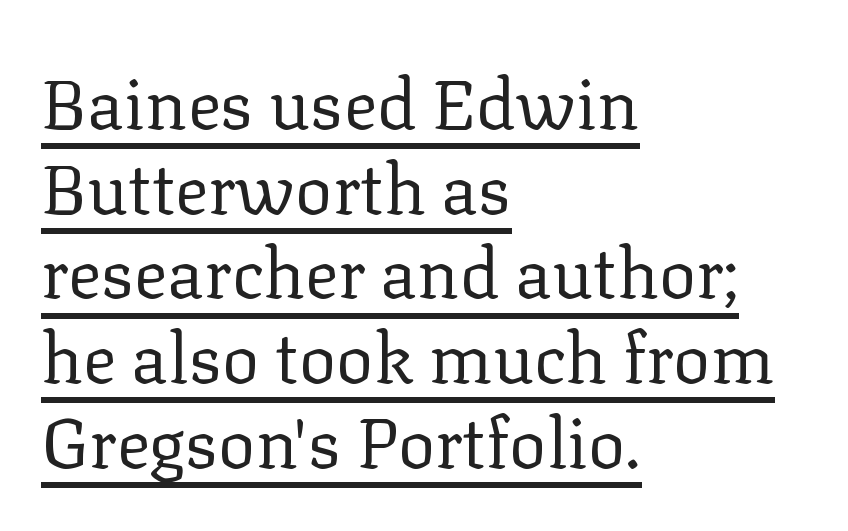
Q: Is the text bold? A: No.
Q: Is the text italic (slanted)? A: No, it is upright.
Q: Is the typeface a serif or a sans-serif typeface? A: Serif.
Q: Is the text underlined? A: Yes.
Q: How is the paragraph aligned? A: Left-aligned.
Q: Is the spacing between letters normal or unusually wide? A: Normal.
Q: Width (condensed, normal, or wide)? A: Normal.
Q: Stroke contrast? A: Low.
Q: x-height? A: Medium.
Q: Monospaced? A: No.
